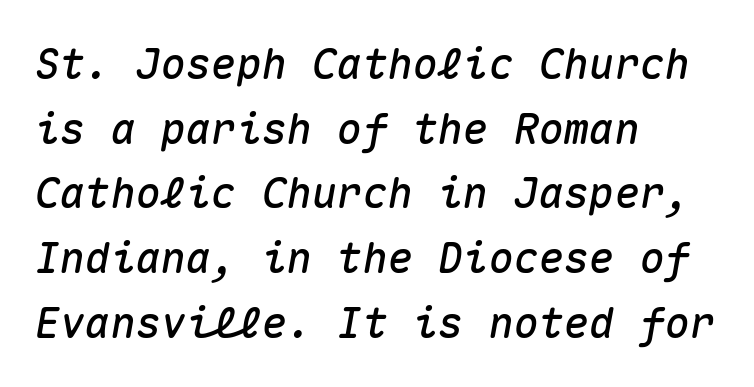
{"italic": "yes", "lean": "right", "slant_degrees": 10, "width": "normal", "stroke_contrast": "medium", "x_height": "medium", "monospaced": "yes", "underline": "no", "align": "left", "line_spacing": "normal", "line_spacing_ratio": 1.54, "letter_spacing": "normal", "letter_spacing_em": 0.0, "glyph_px": 42}
